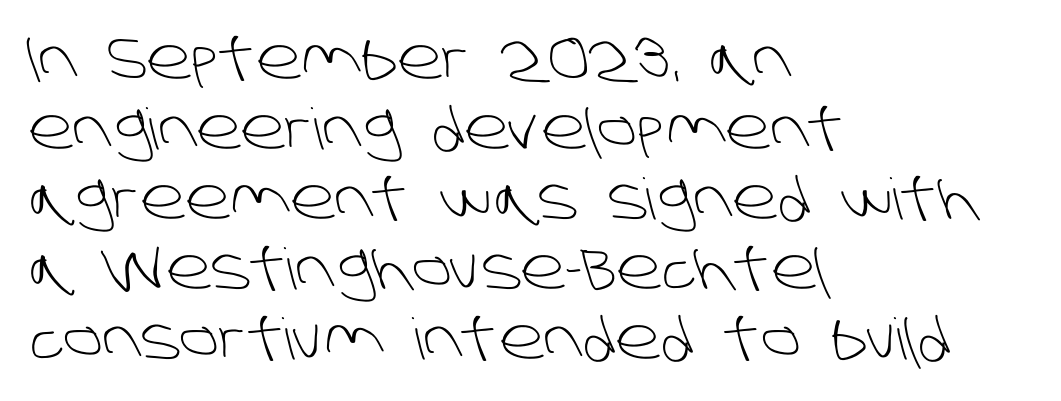
Q: Is the text bold? A: No.
Q: Is the typeface a serif or a sans-serif typeface? A: Sans-serif.
Q: Is the text underlined? A: No.
Q: How is the paragraph aligned? A: Left-aligned.
Q: Is the spacing between letters normal or unusually wide? A: Normal.
Q: Width (condensed, normal, or wide)? A: Normal.
Q: Stroke contrast? A: Low.
Q: x-height? A: Large.
Q: Monospaced? A: No.
